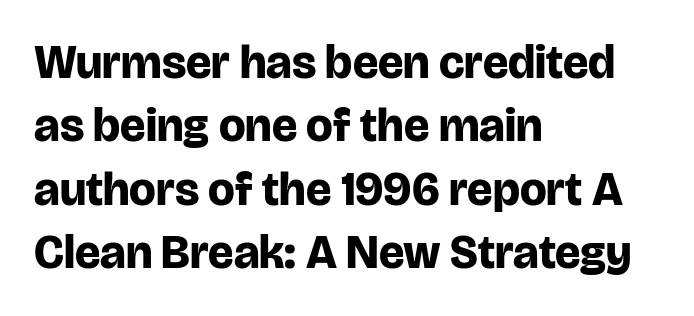
The image shows 47 px bold sans-serif type, upright; set left-aligned, normal line spacing (1.35x), normal letter spacing, not underlined; low stroke contrast and a large x-height.
